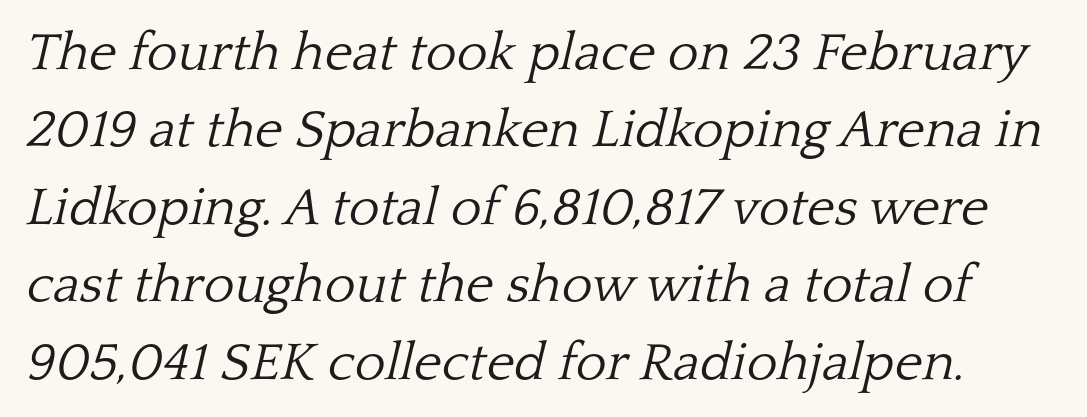
The image shows 53 px light serif type, italic (leaning right); set normal line spacing (1.46x), normal letter spacing, not underlined; low stroke contrast and a medium x-height.
